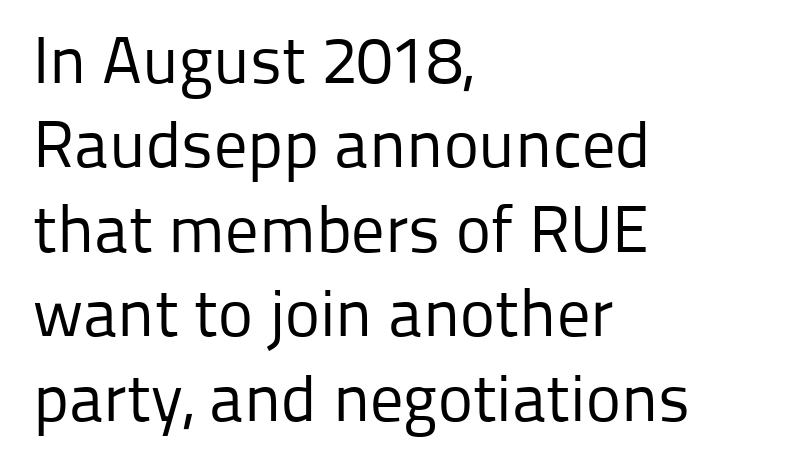
{"serif": "no", "italic": "no", "bold": "no", "weight": "regular", "width": "normal", "stroke_contrast": "low", "x_height": "medium", "monospaced": "no", "underline": "no", "align": "left", "line_spacing": "normal", "line_spacing_ratio": 1.28, "letter_spacing": "normal", "letter_spacing_em": 0.0, "glyph_px": 66}
